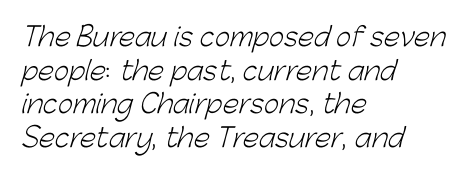
No word sits above an underline. The vertical gap from one line to the next is medium. Counters stay open thanks to moderate or lighter strokes. These lines stack with their left ends in a neat column. Standard letterfit; no display-style spreading of the glyphs.
